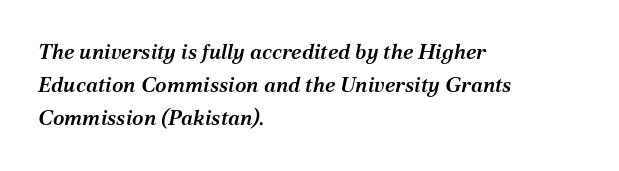
The image shows 21 px text type, italic (leaning right); set left-aligned, normal line spacing (1.58x), normal letter spacing, not underlined.
